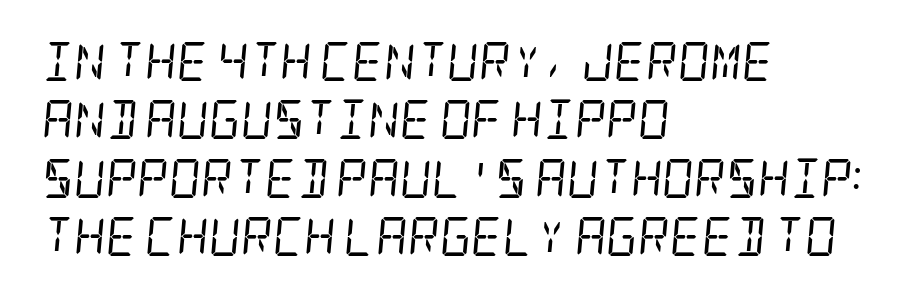
The image shows 39 px regular-weight, condensed serif type, italic (leaning right); set left-aligned, normal line spacing (1.5x), normal letter spacing, not underlined; low stroke contrast and a large x-height.
